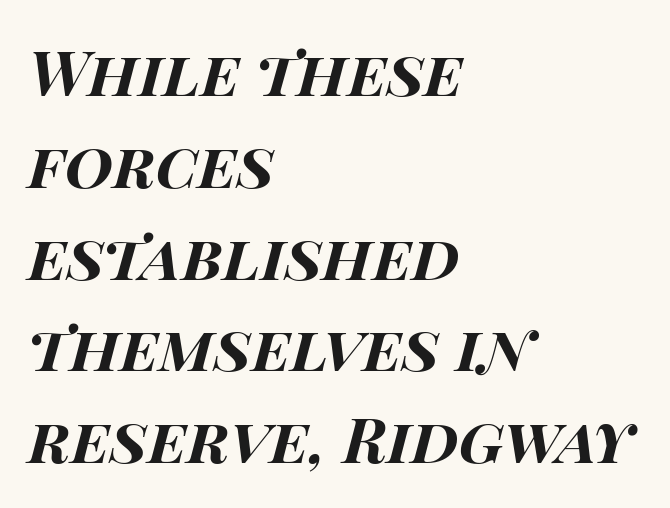
Compared with a centered layout, this one pins lines to the left instead. The passage shown is not underscored anywhere. Does the lettering tilt? It does — this is italic. This sample uses plain, unmodified letter spacing. Varying glyph widths throughout — classic text-font behaviour. Every letter is thick-stroked: bold, no question.
